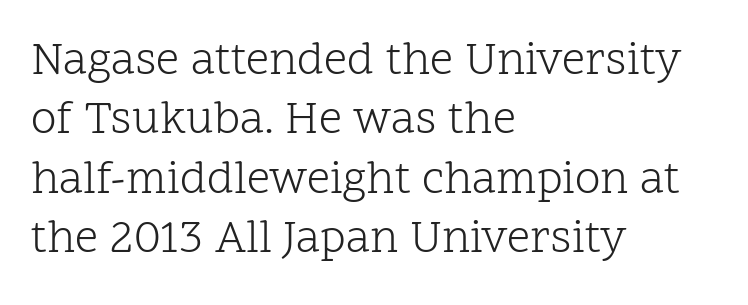
The image shows 46 px light serif type, upright; set left-aligned, normal line spacing (1.29x), normal letter spacing, not underlined; low stroke contrast and a medium x-height.
